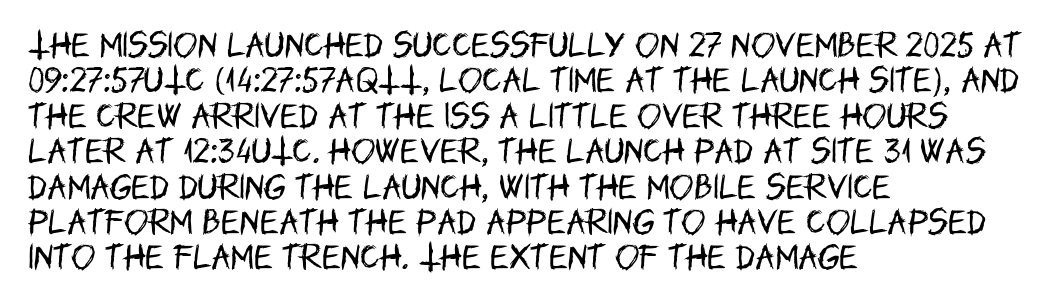
{"serif": "no", "italic": "no", "bold": "no", "weight": "regular", "width": "condensed", "stroke_contrast": "low", "x_height": "large", "monospaced": "no", "underline": "no", "align": "left", "line_spacing_ratio": 1.22, "letter_spacing": "normal", "letter_spacing_em": 0.0, "glyph_px": 29}
